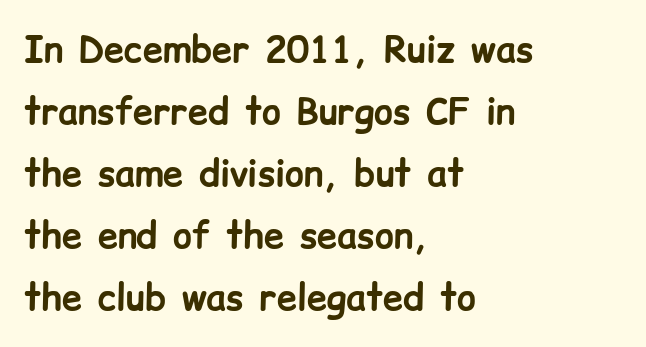
{"serif": "no", "italic": "no", "bold": "yes", "weight": "bold", "width": "normal", "stroke_contrast": "low", "x_height": "medium", "monospaced": "no", "underline": "no", "align": "left", "line_spacing_ratio": 1.72, "letter_spacing": "normal", "letter_spacing_em": 0.0, "glyph_px": 36}
